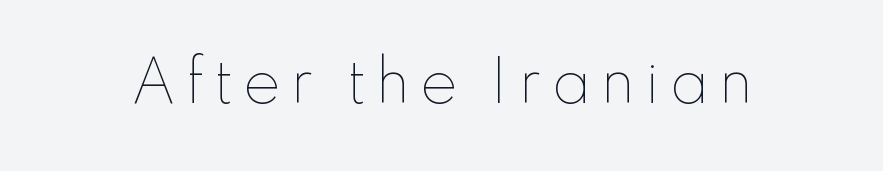
Rule under the text: the space is simply empty. Think of a printed novel: that variable character pitch is what you see here. Stroke thickness stays within the range of a standard reading face or lighter. This is the regular roman posture of the typeface.
